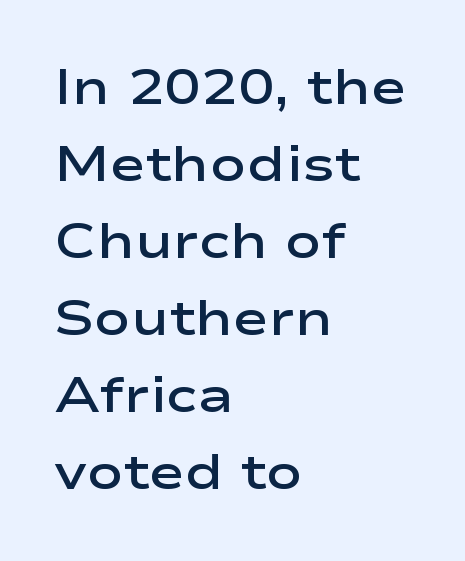
The image shows 49 px semibold, wide sans-serif type, upright; set left-aligned, normal line spacing (1.57x), normal letter spacing, not underlined; low stroke contrast and a medium x-height.
